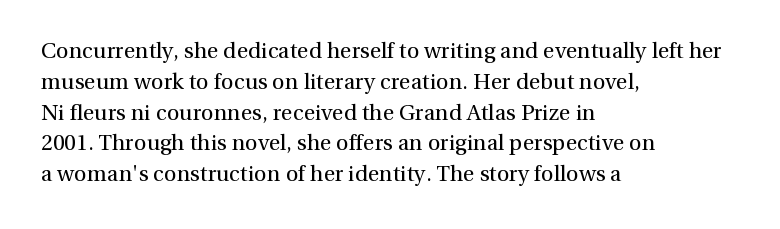
The image shows 22 px text type, upright; set left-aligned, normal line spacing (1.4x), normal letter spacing, not underlined.
